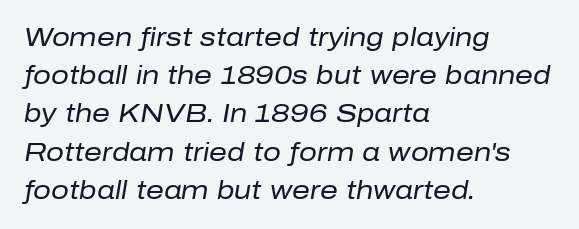
{"italic": "yes", "lean": "right", "slant_degrees": 10, "bold": "no", "underline": "no", "align": "left", "line_spacing": "normal", "line_spacing_ratio": 1.53, "letter_spacing": "normal", "letter_spacing_em": 0.0, "glyph_px": 25}
